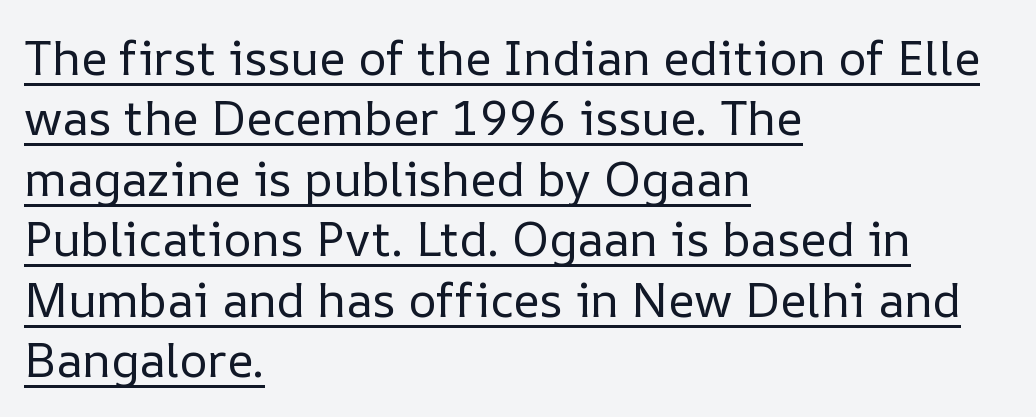
Notice how a bar underscores the lettering throughout. Ink coverage per letter is moderate at most. Glyph-to-glyph distance matches everyday printed text. Posture: vertical. The compositor pushed each line to the left boundary. Rows of type keep a routine distance in the vertical direction.
